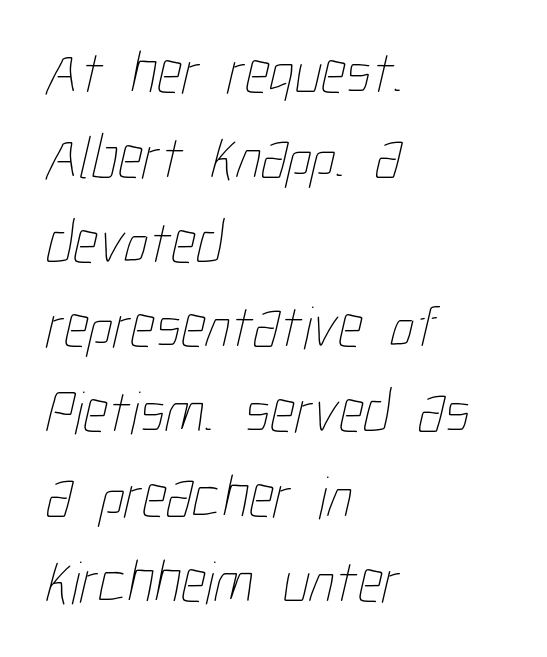
The image shows 61 px thin, condensed type; set left-aligned, normal line spacing (1.39x), normal letter spacing, not underlined; low stroke contrast and a medium x-height.
